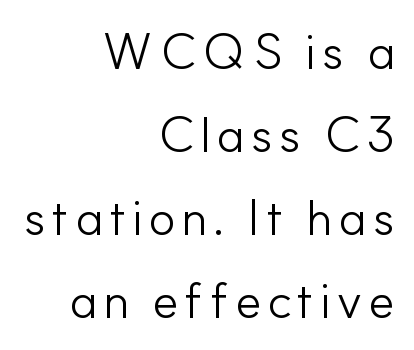
This rendering features lettering with no underline. Is this a heavy cut? Hardly; it is regular or lighter. The designer went with a sans here, leaving each stem footless. Quick note: not italic, upright. Character widths vary here, with narrow letters taking less room than wide ones.
